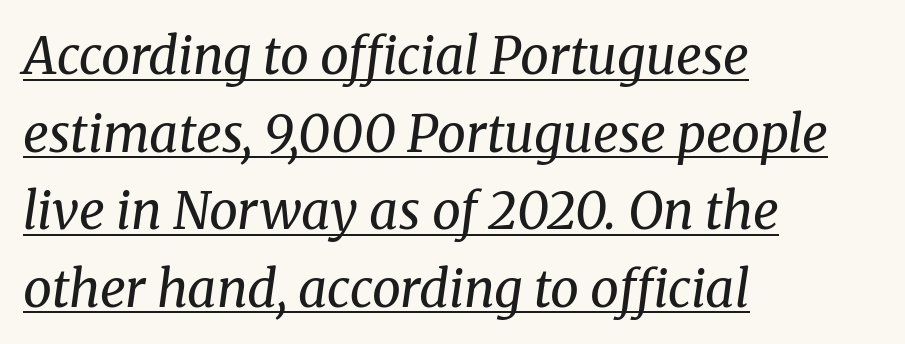
Q: Is the text bold? A: No.
Q: Is the text italic (slanted)? A: Yes, it leans right by about 8 degrees.
Q: Is the typeface a serif or a sans-serif typeface? A: Serif.
Q: Is the text underlined? A: Yes.
Q: How is the paragraph aligned? A: Left-aligned.
Q: Is the spacing between letters normal or unusually wide? A: Normal.
Q: Is the spacing between lines tight, normal or loose? A: Normal.
Q: Width (condensed, normal, or wide)? A: Normal.
Q: Stroke contrast? A: Medium.
Q: x-height? A: Medium.
Q: Monospaced? A: No.
